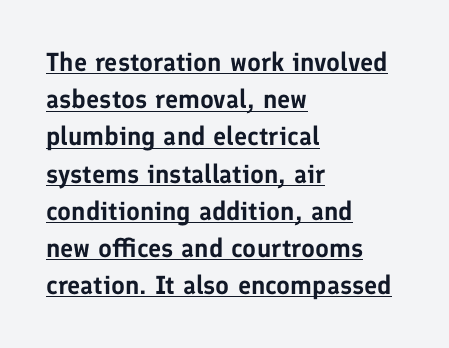
You can see a thin bar hugging the bottom of the glyphs. No italicization has been applied; the sample stays upright. You could call the tracking neutral — neither tight nor loose. The ragged edge is on the right, which tells us the setting is flush left. The rows are spaced the way most documents space them.
